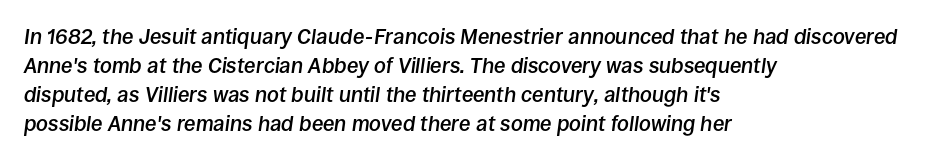
The image shows 21 px text type, italic (leaning right); set left-aligned, normal line spacing (1.38x), normal letter spacing, not underlined.
